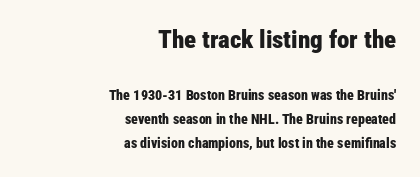
Strokes here are thick enough to call this a true bold. What stands out about the letter spacing? Nothing — it is the standard amount. A bare baseline throughout the passage. Whoever set this made the first block the dominant, larger element.
